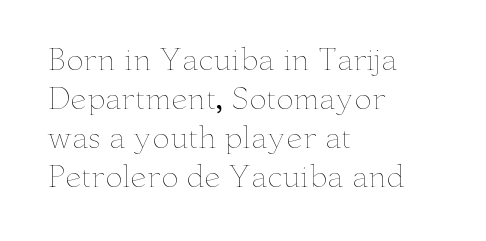
Ascenders rise straight up at ninety degrees. Counters stay open thanks to moderate or lighter strokes. The letterforms sit shoulder to shoulder at normal distance. Each row of text sits above clean, open space.
